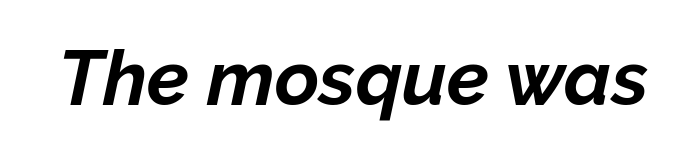
The image shows 76 px bold type, italic (leaning right); set normal letter spacing, not underlined; low stroke contrast and a medium x-height.
